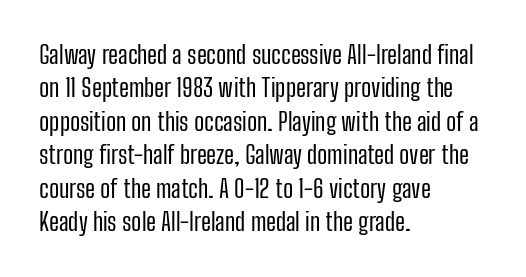
The image shows 25 px text type, upright; set left-aligned, normal line spacing (1.34x), normal letter spacing, not underlined.
